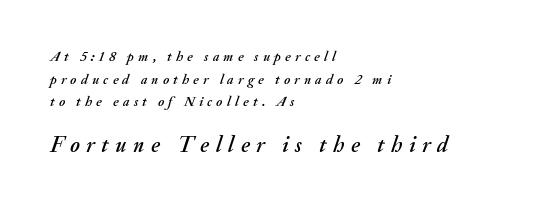
Is there much room between lines? A standard amount, neither cramped nor airy. Caption: expanded tracking, letters set apart. Here the second block reads like a headline and the first like body copy. You can tell it's italic because the verticals aren't actually vertical. All the whitespace from short lines collects on the right.
